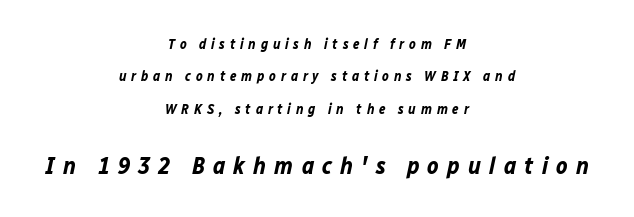
The words here are not underlined. Every row of glyphs is offset so its center matches the block's center. Rows of type keep a wide berth in the vertical direction. The tracking reads as deliberately expanded to a designer's eye.
